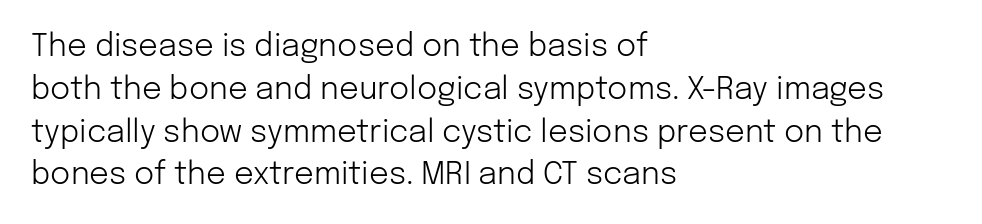
{"serif": "no", "italic": "no", "bold": "no", "weight": "light", "width": "normal", "stroke_contrast": "low", "x_height": "medium", "monospaced": "no", "underline": "no", "align": "left", "line_spacing": "normal", "line_spacing_ratio": 1.38, "letter_spacing": "normal", "letter_spacing_em": 0.0, "glyph_px": 31}
